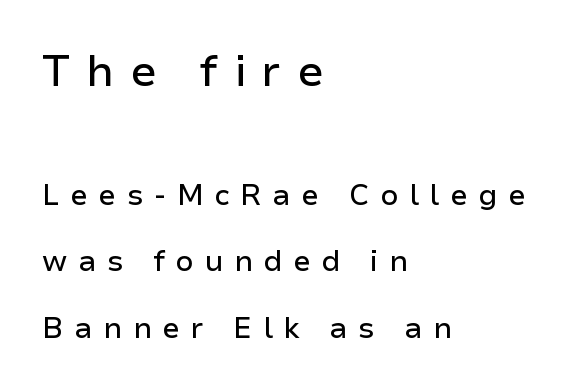
One glance says open: line gaps are wider than usual. Posture: upright roman. Bare-footed words on every line. Reading top to bottom, the characters get smaller at the block break.
